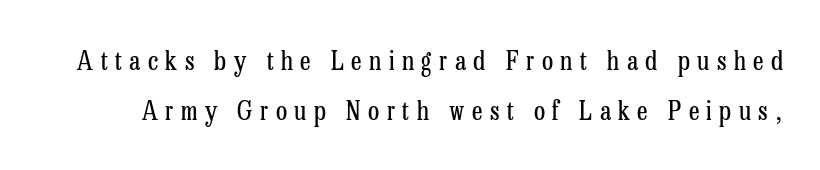
{"italic": "no", "bold": "no", "underline": "no", "line_spacing": "loose", "line_spacing_ratio": 1.93, "letter_spacing": "wide", "letter_spacing_em": 0.29, "glyph_px": 26}
